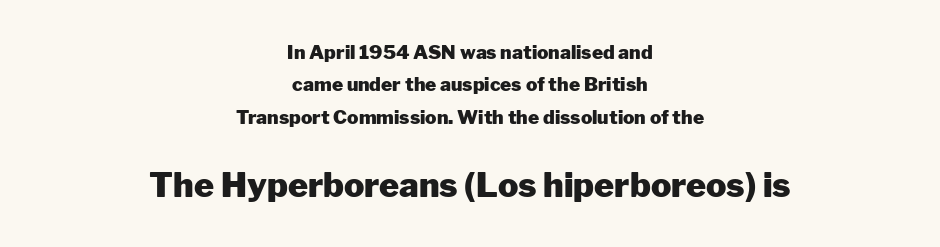
This block has exactly the height ordinary leading produces. Layout note: lines centered. Is this a fixed-width face? No — the glyphs have proportional, varying widths. The string is rendered with underlining switched off.
